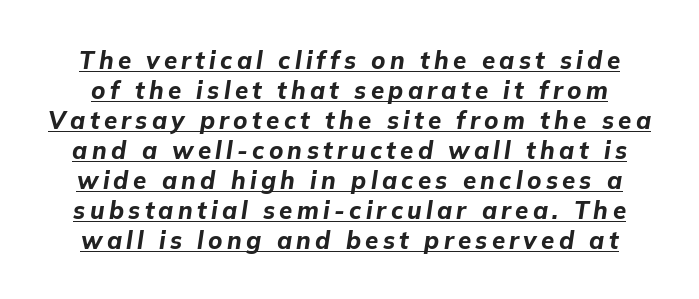
{"italic": "yes", "lean": "right", "slant_degrees": 9, "bold": "yes", "underline": "yes", "line_spacing": "normal", "line_spacing_ratio": 1.25, "glyph_px": 24}
